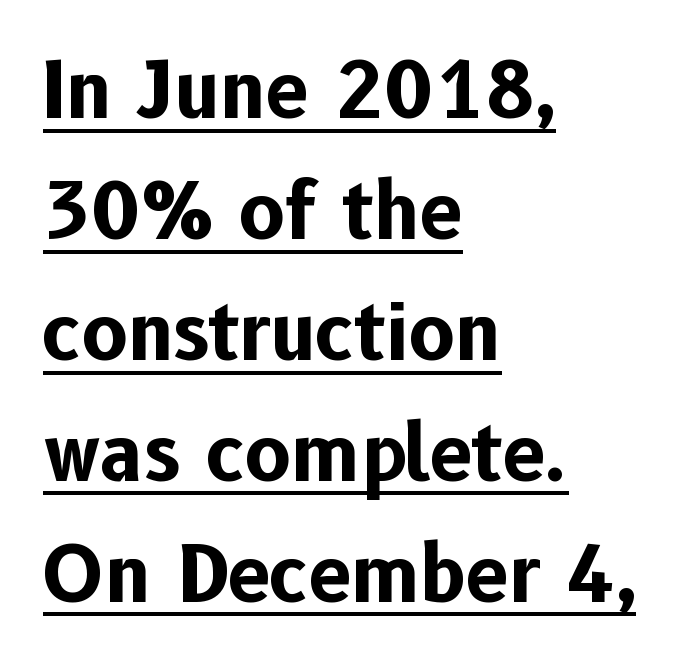
Q: Is the text bold? A: Yes.
Q: Is the text italic (slanted)? A: No, it is upright.
Q: Is the typeface a serif or a sans-serif typeface? A: Sans-serif.
Q: Is the text underlined? A: Yes.
Q: How is the paragraph aligned? A: Left-aligned.
Q: Is the spacing between letters normal or unusually wide? A: Normal.
Q: Is the spacing between lines tight, normal or loose? A: Normal.
Q: Width (condensed, normal, or wide)? A: Normal.
Q: Stroke contrast? A: Low.
Q: x-height? A: Medium.
Q: Monospaced? A: No.
